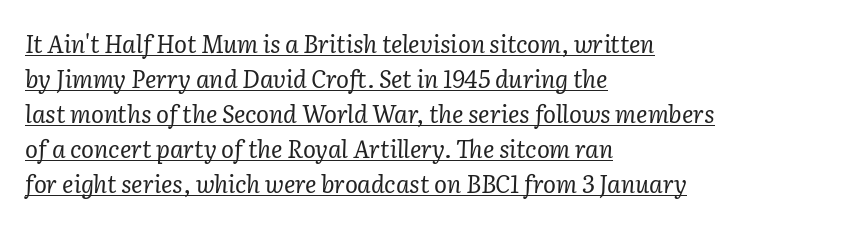
Q: Is the text bold? A: No.
Q: Is the text italic (slanted)? A: Yes, it leans right by about 2 degrees.
Q: Is the text underlined? A: Yes.
Q: How is the paragraph aligned? A: Left-aligned.
Q: Is the spacing between letters normal or unusually wide? A: Normal.
Q: Is the spacing between lines tight, normal or loose? A: Normal.
